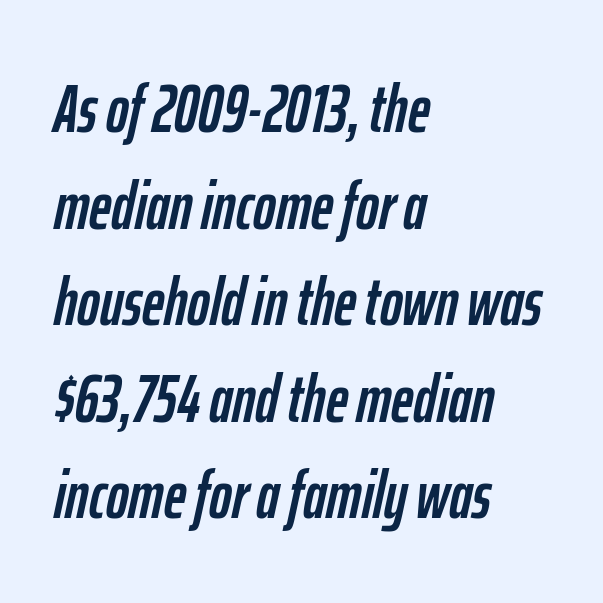
Q: Is the text italic (slanted)? A: Yes, it leans right by about 12 degrees.
Q: Is the text underlined? A: No.
Q: How is the paragraph aligned? A: Left-aligned.
Q: Is the spacing between letters normal or unusually wide? A: Normal.
Q: Is the spacing between lines tight, normal or loose? A: Normal.
Q: Width (condensed, normal, or wide)? A: Condensed.
Q: Stroke contrast? A: Low.
Q: x-height? A: Medium.
Q: Monospaced? A: No.
